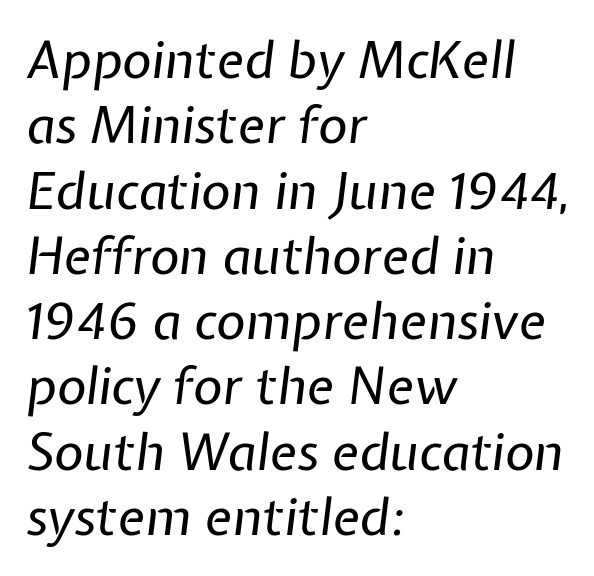
The passage shown is typed in a proportional face where columns would drift. The designer left line spacing at the default. Is this a heavy cut? Hardly; it is regular or lighter. The string is rendered with underlining switched off.
